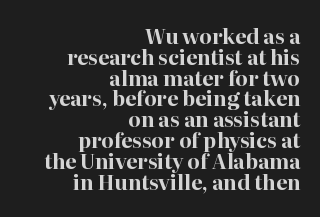
Letter spacing: default. Anything drawn beneath the words? Only blank space. The glyphs have the mass of a bold cut. Closely set lines give the paragraph a compact silhouette. Does the lettering tilt? It doesn't — this is upright.
